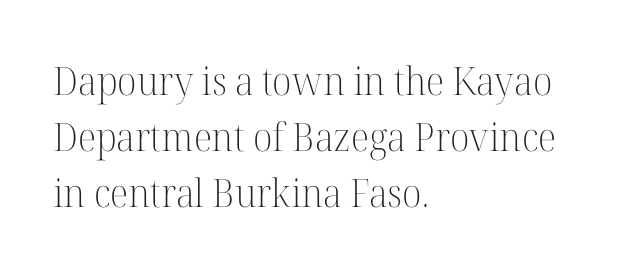
Are there feet on the stems? There are — it's a serif. Between one letter and the next there's only the usual sliver of space. The paragraph has a hard left edge and a soft right edge. This sample keeps an unexceptional amount of space between lines.
